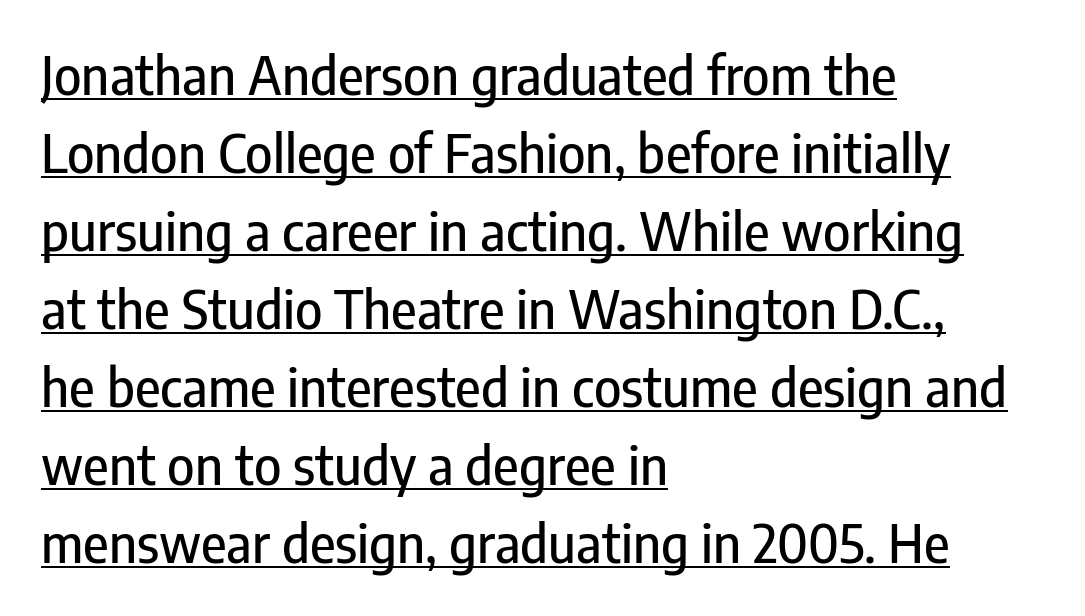
The image shows 52 px condensed sans-serif type, upright; set left-aligned, normal line spacing (1.5x), normal letter spacing, underlined; low stroke contrast and a medium x-height.
